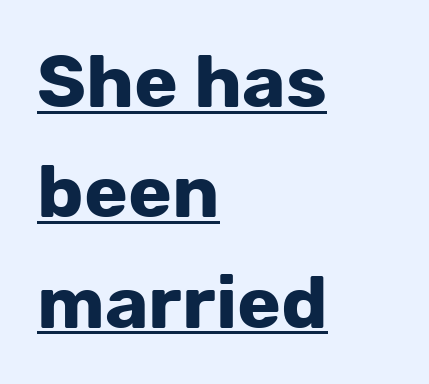
The image shows 74 px bold sans-serif type, upright; set left-aligned, normal line spacing (1.49x), normal letter spacing, underlined; low stroke contrast and a medium x-height.
